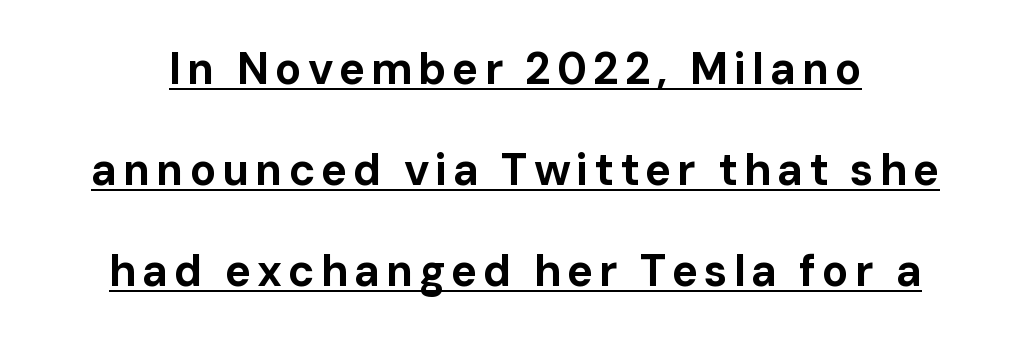
Q: Is the text bold? A: Yes.
Q: Is the text italic (slanted)? A: No, it is upright.
Q: Is the typeface a serif or a sans-serif typeface? A: Sans-serif.
Q: Is the text underlined? A: Yes.
Q: Is the spacing between lines tight, normal or loose? A: Loose.
Q: Width (condensed, normal, or wide)? A: Normal.
Q: Stroke contrast? A: Low.
Q: x-height? A: Medium.
Q: Monospaced? A: No.
